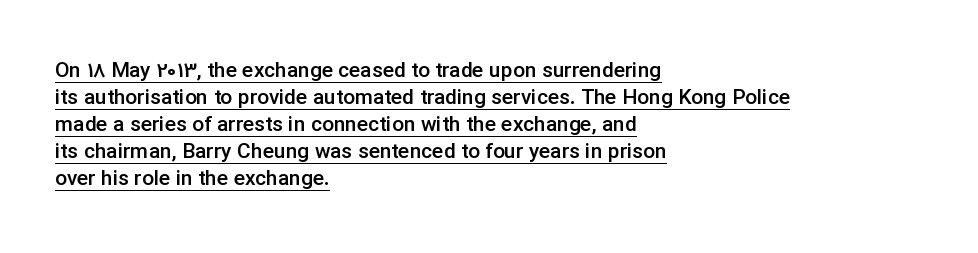
Q: Is the text bold? A: Semi-bold.
Q: Is the text italic (slanted)? A: No, it is upright.
Q: Is the text underlined? A: Yes.
Q: How is the paragraph aligned? A: Left-aligned.
Q: Is the spacing between letters normal or unusually wide? A: Normal.
Q: Is the spacing between lines tight, normal or loose? A: Normal.
